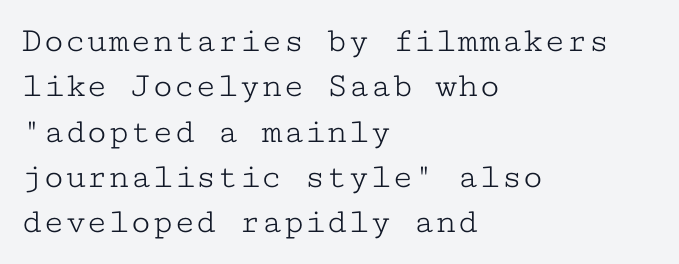
Q: Is the text bold? A: No.
Q: Is the text italic (slanted)? A: No, it is upright.
Q: Is the typeface a serif or a sans-serif typeface? A: Serif.
Q: Is the text underlined? A: No.
Q: How is the paragraph aligned? A: Left-aligned.
Q: Is the spacing between letters normal or unusually wide? A: Normal.
Q: Is the spacing between lines tight, normal or loose? A: Normal.
Q: Width (condensed, normal, or wide)? A: Wide.
Q: Stroke contrast? A: Low.
Q: x-height? A: Medium.
Q: Monospaced? A: Yes.
